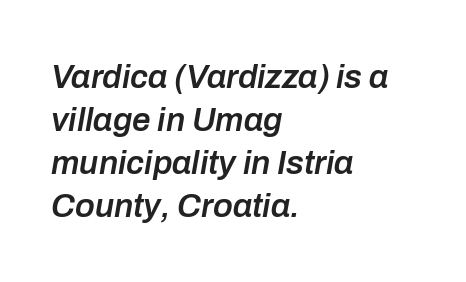
The image shows 33 px semibold type, italic (leaning right); set left-aligned, normal line spacing (1.3x), normal letter spacing, not underlined; low stroke contrast and a medium x-height.
